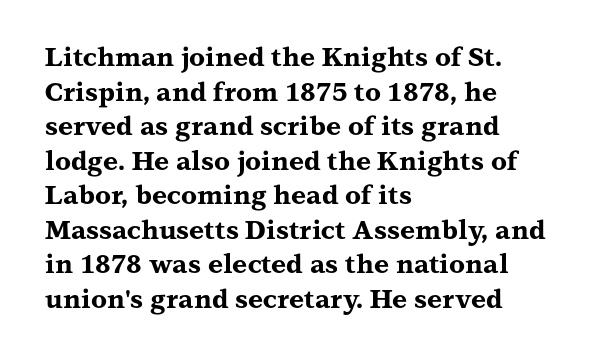
Q: Is the text bold? A: Yes.
Q: Is the text italic (slanted)? A: No, it is upright.
Q: Is the text underlined? A: No.
Q: How is the paragraph aligned? A: Left-aligned.
Q: Is the spacing between letters normal or unusually wide? A: Normal.
Q: Is the spacing between lines tight, normal or loose? A: Normal.
